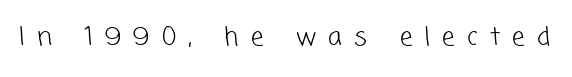
Q: Is the text bold? A: No.
Q: Is the text underlined? A: No.
Q: Is the spacing between letters normal or unusually wide? A: Unusually wide.
